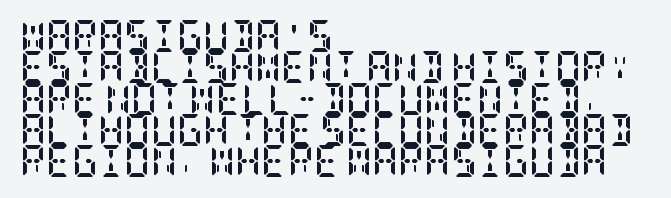
The image shows 32 px semibold, condensed serif type, upright; set left-aligned, tight line spacing (0.98x), normal letter spacing, not underlined; low stroke contrast and a large x-height.
